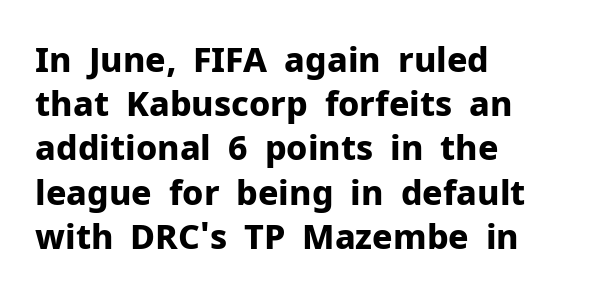
{"serif": "no", "italic": "no", "bold": "yes", "weight": "bold", "width": "normal", "stroke_contrast": "low", "x_height": "medium", "monospaced": "no", "underline": "no", "align": "left", "line_spacing": "normal", "line_spacing_ratio": 1.3, "letter_spacing": "normal", "letter_spacing_em": 0.0, "glyph_px": 34}
